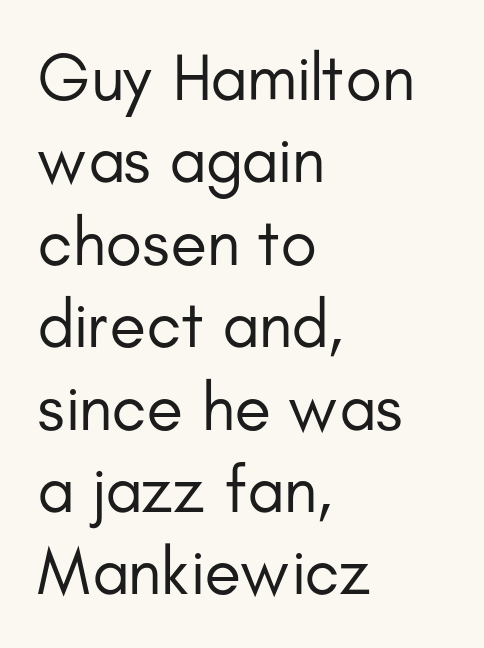
Q: Is the text bold? A: No.
Q: Is the text italic (slanted)? A: No, it is upright.
Q: Is the typeface a serif or a sans-serif typeface? A: Sans-serif.
Q: Is the text underlined? A: No.
Q: How is the paragraph aligned? A: Left-aligned.
Q: Is the spacing between letters normal or unusually wide? A: Normal.
Q: Width (condensed, normal, or wide)? A: Normal.
Q: Stroke contrast? A: Low.
Q: x-height? A: Small.
Q: Monospaced? A: No.
